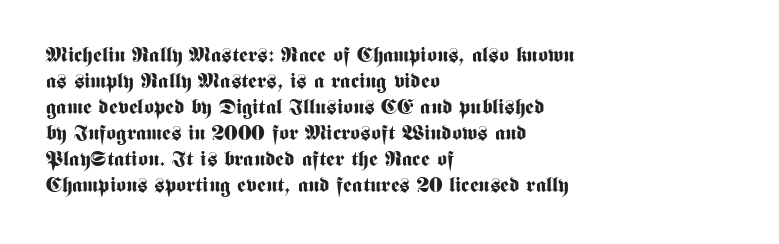
The image shows 21 px bold type, upright; set left-aligned, line spacing 1.24x, normal letter spacing, not underlined.
